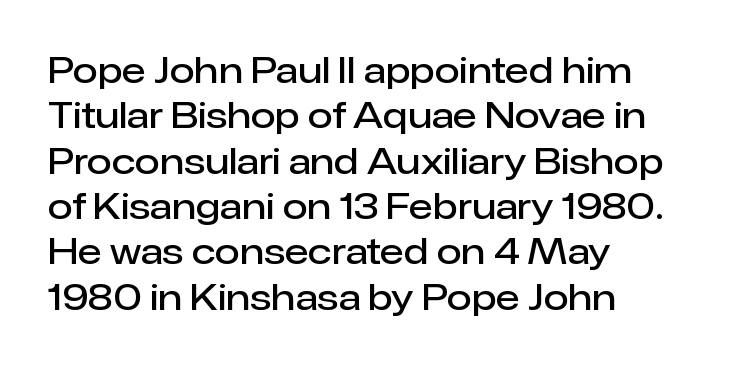
This sample uses an upright cut, with every glyph sitting square on the baseline. Compared with an ordinary text face, these strokes are moderately heavier — a semibold. These lines keep a tight, regular rhythm from letter to letter. Serif or sans? Sans — the stroke terminals are bare. Honestly, the row spacing looks completely unremarkable. All the whitespace from short lines collects on the right.
